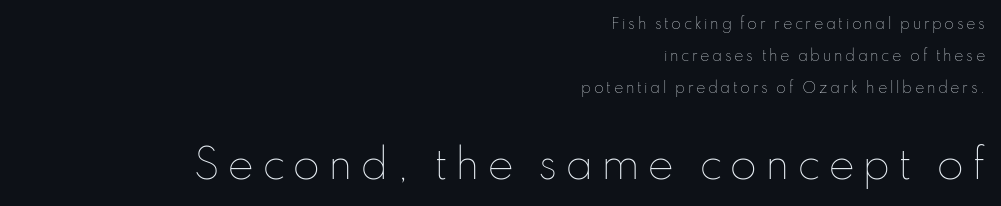
The image shows 40 px thin type, upright; set right-aligned, loose line spacing (2.28x), not underlined; the second (bottom) block is 2.86x larger; low stroke contrast and a small x-height.
